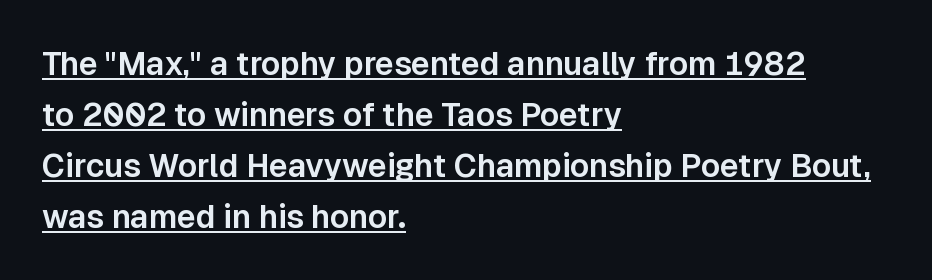
{"serif": "no", "italic": "no", "width": "normal", "stroke_contrast": "low", "x_height": "medium", "monospaced": "no", "underline": "yes", "align": "left", "line_spacing": "normal", "line_spacing_ratio": 1.59, "letter_spacing": "normal", "letter_spacing_em": 0.0, "glyph_px": 32}
